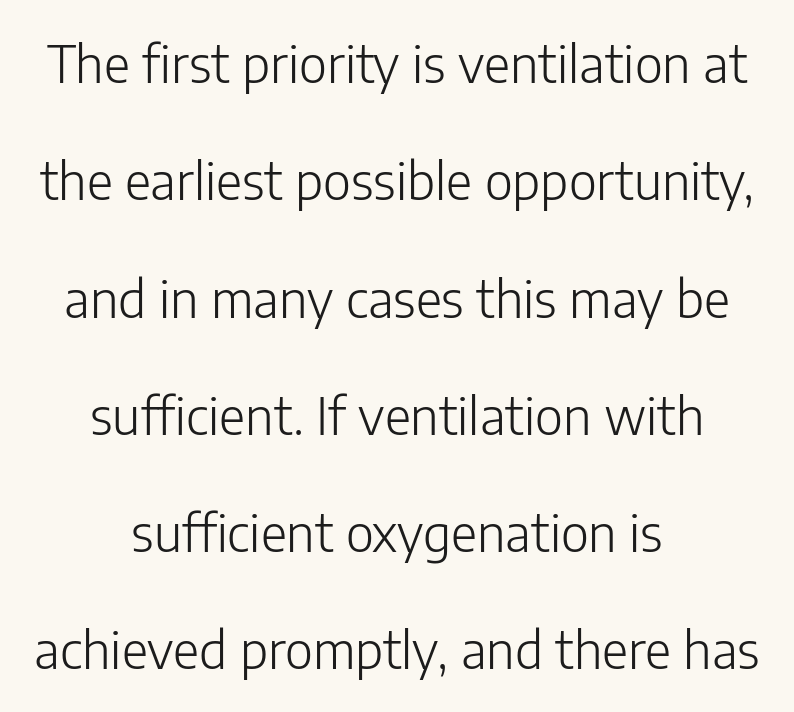
Q: Is the text bold? A: No.
Q: Is the text italic (slanted)? A: No, it is upright.
Q: Is the typeface a serif or a sans-serif typeface? A: Sans-serif.
Q: Is the text underlined? A: No.
Q: How is the paragraph aligned? A: Centered.
Q: Is the spacing between letters normal or unusually wide? A: Normal.
Q: Is the spacing between lines tight, normal or loose? A: Loose.
Q: Width (condensed, normal, or wide)? A: Normal.
Q: Stroke contrast? A: Low.
Q: x-height? A: Medium.
Q: Monospaced? A: No.
